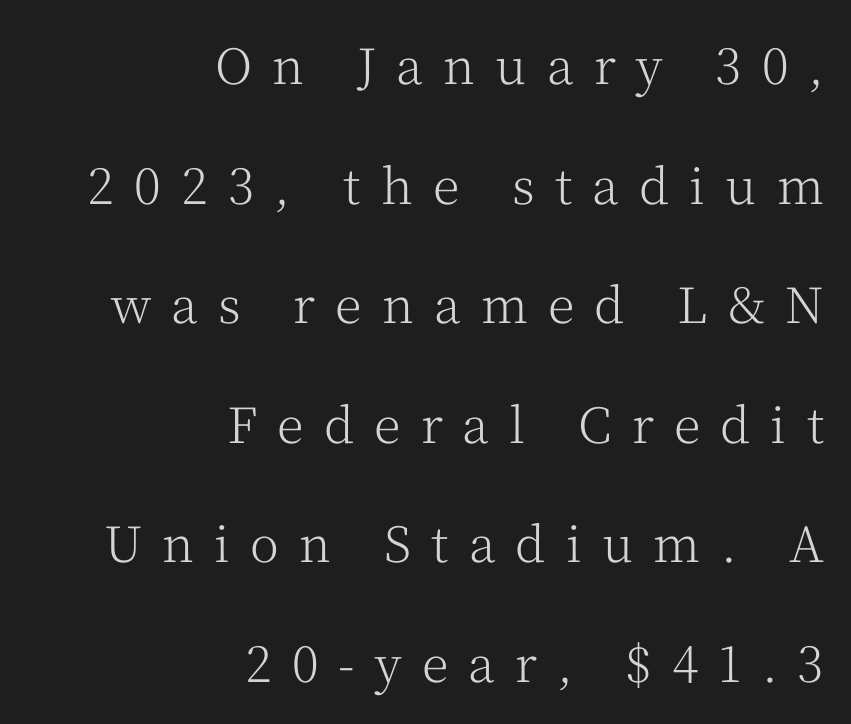
The image shows 49 px light serif type, upright; set right-aligned, loose line spacing (2.44x), unusually wide letter spacing (+0.41 em), not underlined; medium stroke contrast and a medium x-height.
